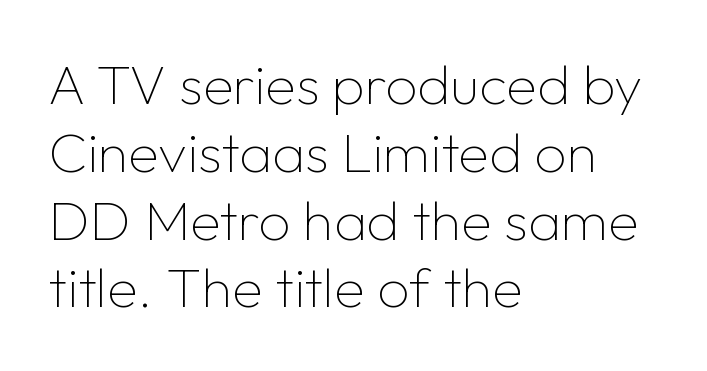
Q: Is the text bold? A: No.
Q: Is the text italic (slanted)? A: No, it is upright.
Q: Is the typeface a serif or a sans-serif typeface? A: Sans-serif.
Q: Is the text underlined? A: No.
Q: How is the paragraph aligned? A: Left-aligned.
Q: Is the spacing between letters normal or unusually wide? A: Normal.
Q: Width (condensed, normal, or wide)? A: Normal.
Q: Stroke contrast? A: Low.
Q: x-height? A: Medium.
Q: Monospaced? A: No.
